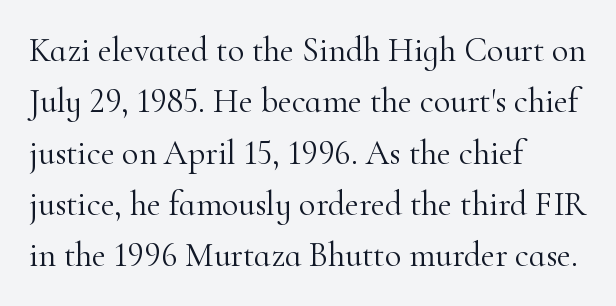
Q: Is the text bold? A: No.
Q: Is the text italic (slanted)? A: No, it is upright.
Q: Is the typeface a serif or a sans-serif typeface? A: Serif.
Q: Is the text underlined? A: No.
Q: How is the paragraph aligned? A: Left-aligned.
Q: Is the spacing between letters normal or unusually wide? A: Normal.
Q: Is the spacing between lines tight, normal or loose? A: Normal.
Q: Width (condensed, normal, or wide)? A: Normal.
Q: Stroke contrast? A: High.
Q: x-height? A: Small.
Q: Monospaced? A: No.
